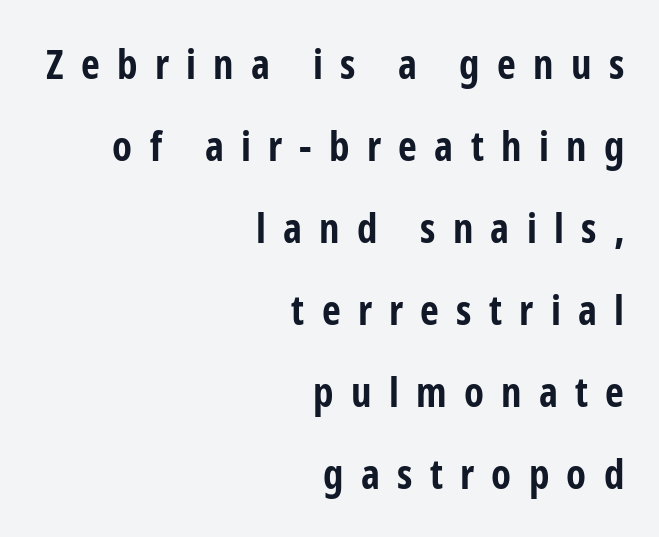
The letters advance in unequal steps, a hallmark of proportional type. The glyphs are unaccompanied by any horizontal stroke below them. No italicization has been applied; the sample stays upright. The face used here is rendered with a markedly widened letterfit. Compared with typical paragraphs, the rows here are farther apart.
